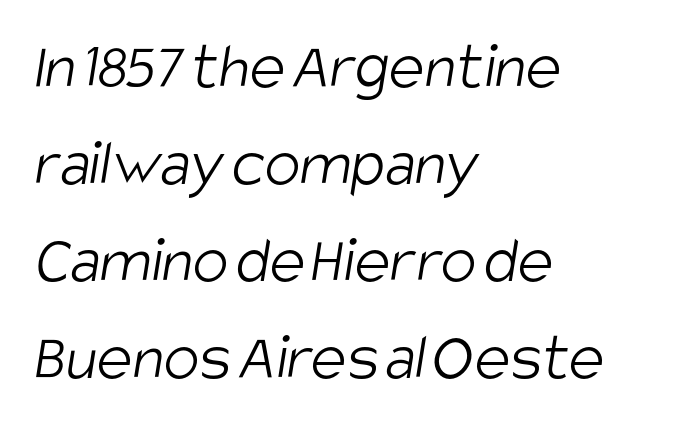
The image shows 67 px light, condensed sans-serif type; set left-aligned, normal line spacing (1.45x), normal letter spacing, not underlined; low stroke contrast and a large x-height.
